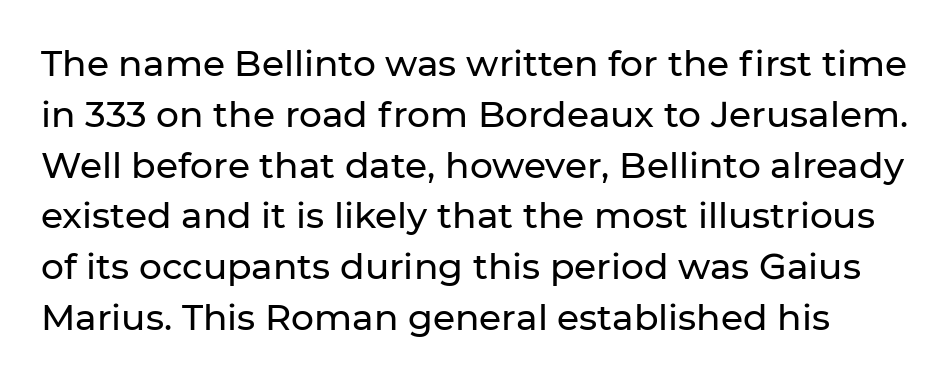
Q: Is the text italic (slanted)? A: No, it is upright.
Q: Is the typeface a serif or a sans-serif typeface? A: Sans-serif.
Q: Is the text underlined? A: No.
Q: Is the spacing between letters normal or unusually wide? A: Normal.
Q: Is the spacing between lines tight, normal or loose? A: Normal.
Q: Width (condensed, normal, or wide)? A: Normal.
Q: Stroke contrast? A: Low.
Q: x-height? A: Medium.
Q: Monospaced? A: No.
